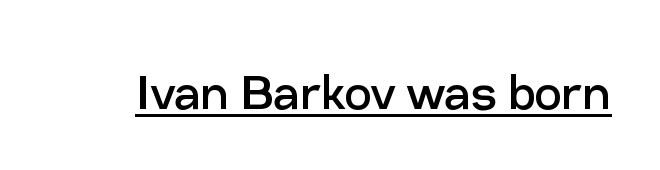
{"serif": "no", "italic": "no", "bold": "no", "weight": "regular", "width": "normal", "stroke_contrast": "low", "x_height": "medium", "monospaced": "no", "underline": "yes", "letter_spacing": "normal", "letter_spacing_em": 0.0, "glyph_px": 59}
